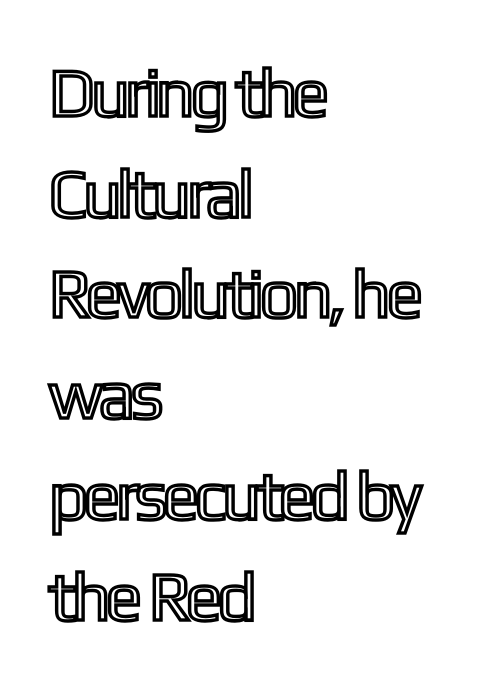
Q: Is the text italic (slanted)? A: No, it is upright.
Q: Is the text underlined? A: No.
Q: How is the paragraph aligned? A: Left-aligned.
Q: Is the spacing between letters normal or unusually wide? A: Normal.
Q: Is the spacing between lines tight, normal or loose? A: Normal.
Q: Width (condensed, normal, or wide)? A: Condensed.
Q: x-height? A: Medium.
Q: Monospaced? A: No.
